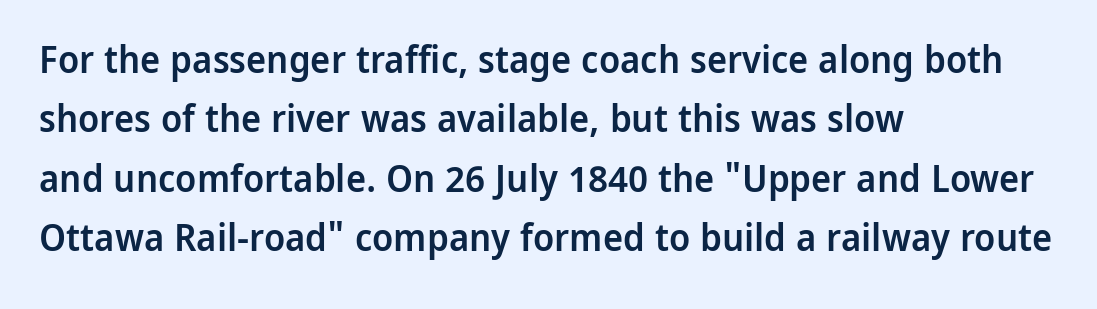
The image shows 38 px semibold sans-serif type, upright; set left-aligned, normal line spacing (1.56x), normal letter spacing, not underlined; low stroke contrast and a medium x-height.
